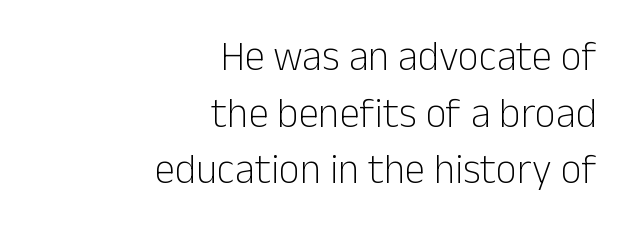
Q: Is the text bold? A: No.
Q: Is the text italic (slanted)? A: No, it is upright.
Q: Is the typeface a serif or a sans-serif typeface? A: Sans-serif.
Q: Is the text underlined? A: No.
Q: How is the paragraph aligned? A: Right-aligned.
Q: Is the spacing between letters normal or unusually wide? A: Normal.
Q: Is the spacing between lines tight, normal or loose? A: Normal.
Q: Width (condensed, normal, or wide)? A: Normal.
Q: Stroke contrast? A: Low.
Q: x-height? A: Medium.
Q: Monospaced? A: No.
